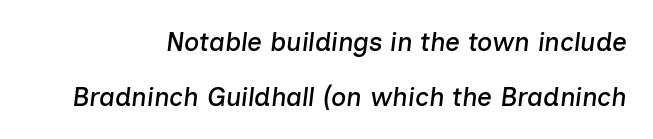
The image shows 26 px text type, italic (leaning right); set loose line spacing (2.1x), normal letter spacing, not underlined.
